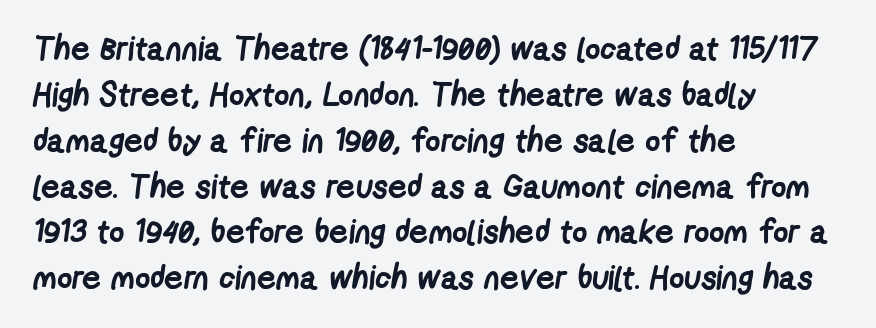
The image shows 33 px semibold, condensed sans-serif type; set left-aligned, normal line spacing (1.39x), normal letter spacing, not underlined; low stroke contrast and a medium x-height.
